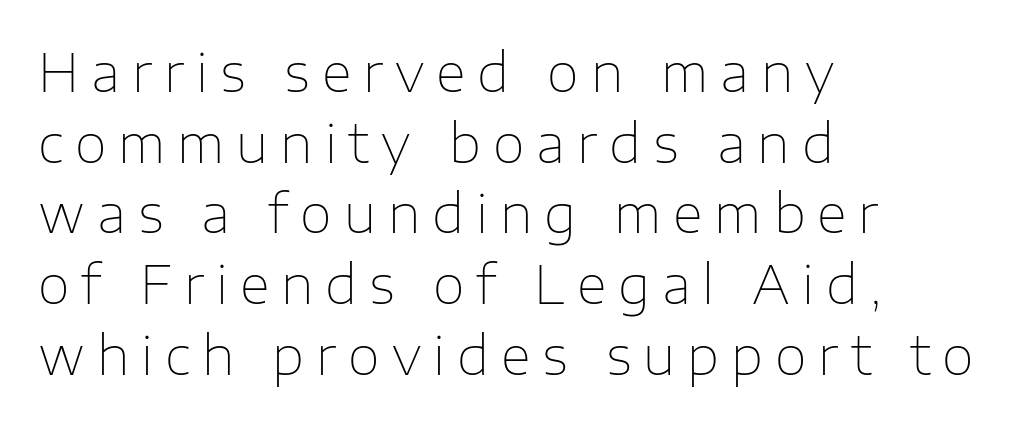
Q: Is the text bold? A: No.
Q: Is the text italic (slanted)? A: No, it is upright.
Q: Is the typeface a serif or a sans-serif typeface? A: Sans-serif.
Q: Is the text underlined? A: No.
Q: How is the paragraph aligned? A: Left-aligned.
Q: Is the spacing between letters normal or unusually wide? A: Unusually wide.
Q: Is the spacing between lines tight, normal or loose? A: Normal.
Q: Width (condensed, normal, or wide)? A: Normal.
Q: Stroke contrast? A: Low.
Q: x-height? A: Medium.
Q: Monospaced? A: No.
